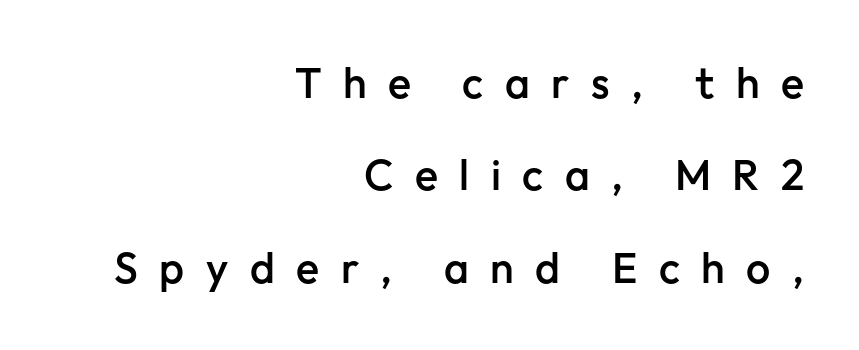
The image shows 43 px semibold sans-serif type, upright; set right-aligned, loose line spacing (2.15x), unusually wide letter spacing (+0.5 em), not underlined; low stroke contrast and a medium x-height.
